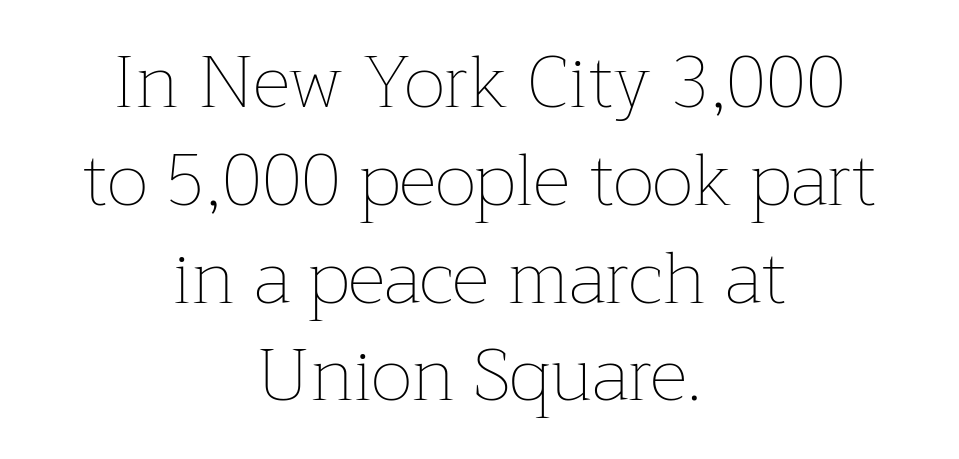
Typeset on center — no edge is straight. Evenly set lines give the paragraph a standard silhouette. Is there any slant? The stems are plumb. Look at the tracking — it's just the regular setting, nothing added.
